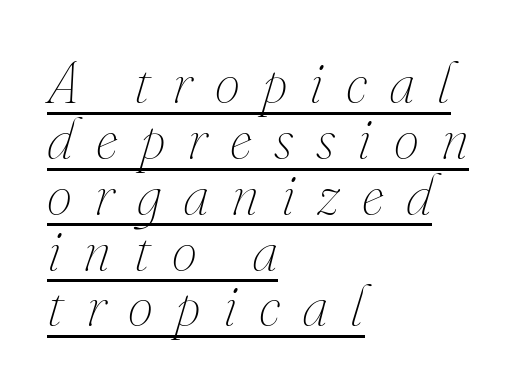
The image shows 57 px thin type, italic (leaning right); set left-aligned, tight line spacing (0.98x), unusually wide letter spacing (+0.39 em), underlined; medium stroke contrast and a small x-height.
